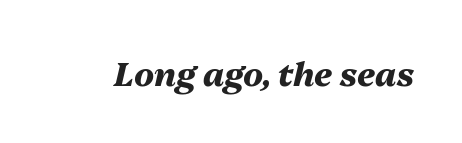
Glyph-to-glyph distance matches everyday printed text. The rendering uses a bold face; every stroke is thick and dark. Designer's note — italics engaged. The baseline area is clear.
